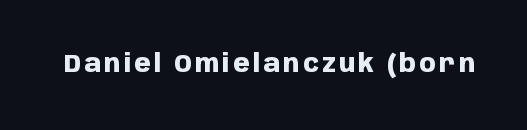
I'd describe the lettering as bold — thick and assertive. Quick note: underline off. It's the straight-up-and-down kind of type.
